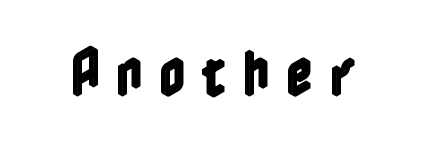
Q: Is the text italic (slanted)? A: No, it is upright.
Q: Is the text underlined? A: No.
Q: Is the spacing between letters normal or unusually wide? A: Unusually wide.
Q: Width (condensed, normal, or wide)? A: Condensed.
Q: x-height? A: Medium.
